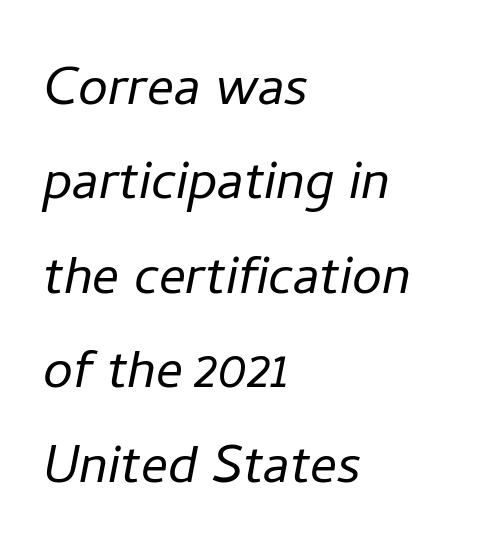
Q: Is the text bold? A: No.
Q: Is the text italic (slanted)? A: Yes, it leans right by about 11 degrees.
Q: Is the text underlined? A: No.
Q: How is the paragraph aligned? A: Left-aligned.
Q: Is the spacing between letters normal or unusually wide? A: Normal.
Q: Is the spacing between lines tight, normal or loose? A: Normal.
Q: Width (condensed, normal, or wide)? A: Normal.
Q: Stroke contrast? A: Low.
Q: x-height? A: Medium.
Q: Monospaced? A: No.
